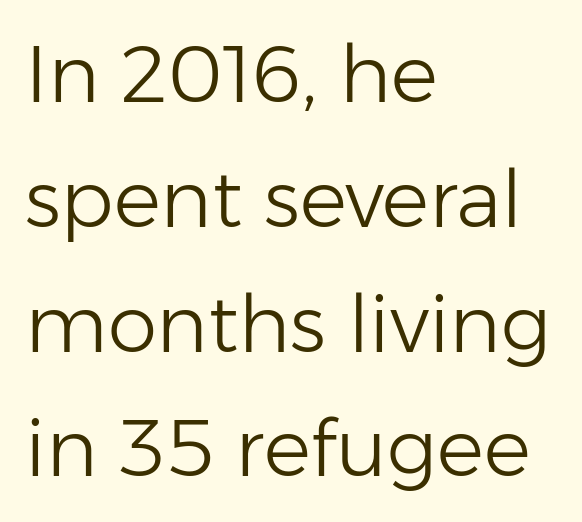
Q: Is the text bold? A: No.
Q: Is the text italic (slanted)? A: No, it is upright.
Q: Is the typeface a serif or a sans-serif typeface? A: Sans-serif.
Q: Is the text underlined? A: No.
Q: How is the paragraph aligned? A: Left-aligned.
Q: Is the spacing between letters normal or unusually wide? A: Normal.
Q: Is the spacing between lines tight, normal or loose? A: Normal.
Q: Width (condensed, normal, or wide)? A: Normal.
Q: Stroke contrast? A: Low.
Q: x-height? A: Medium.
Q: Monospaced? A: No.
